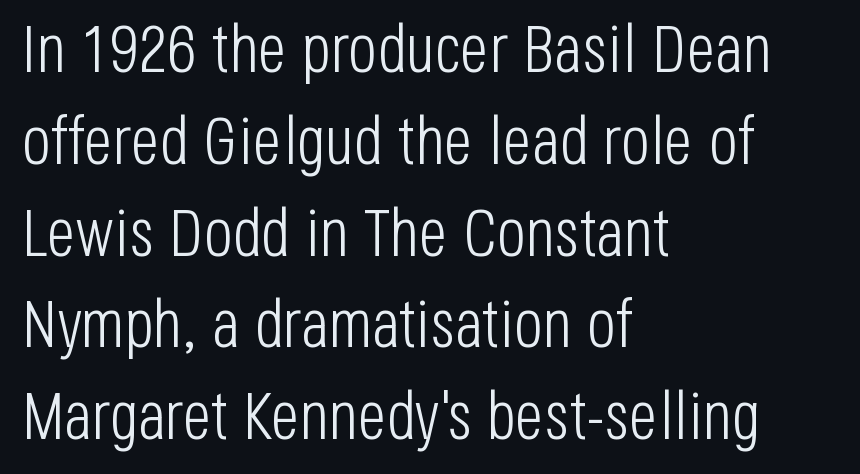
{"serif": "no", "italic": "no", "bold": "no", "weight": "light", "width": "condensed", "stroke_contrast": "low", "x_height": "large", "monospaced": "no", "underline": "no", "align": "left", "line_spacing": "normal", "line_spacing_ratio": 1.35, "letter_spacing": "normal", "letter_spacing_em": 0.0, "glyph_px": 68}
